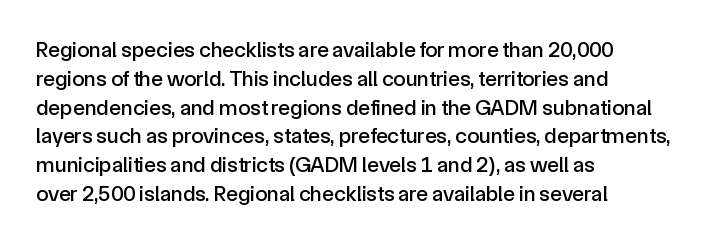
Q: Is the text italic (slanted)? A: No, it is upright.
Q: Is the text underlined? A: No.
Q: How is the paragraph aligned? A: Left-aligned.
Q: Is the spacing between letters normal or unusually wide? A: Normal.
Q: Is the spacing between lines tight, normal or loose? A: Normal.
